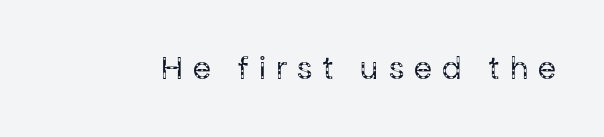
{"serif": "no", "italic": "no", "bold": "no", "weight": "regular", "width": "normal", "stroke_contrast": "low", "x_height": "medium", "monospaced": "no", "underline": "no", "letter_spacing": "wide", "letter_spacing_em": 0.31, "glyph_px": 33}
